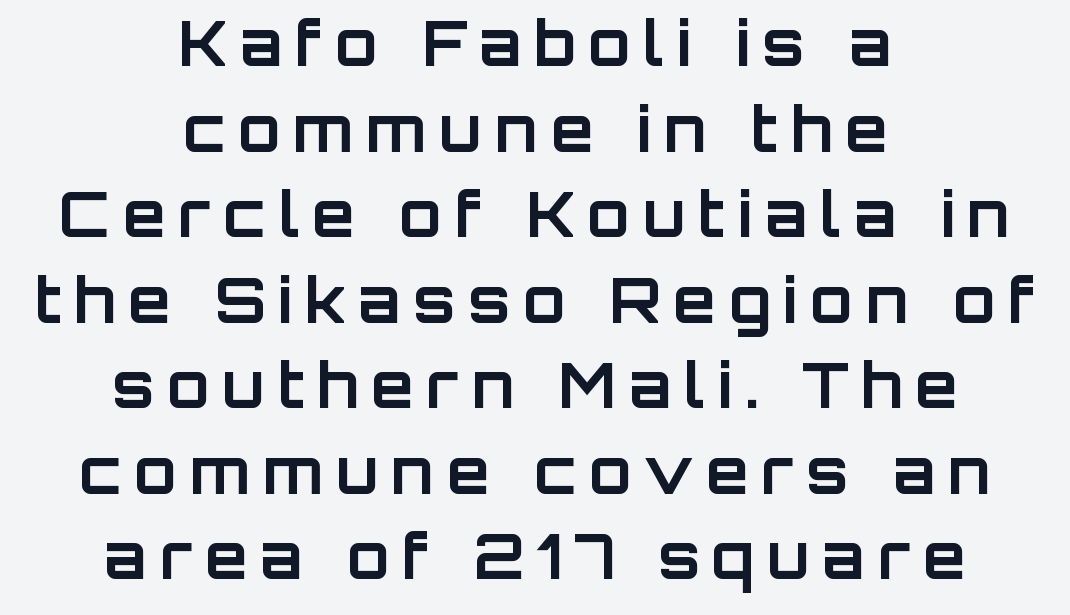
Q: Is the text bold? A: Yes.
Q: Is the text italic (slanted)? A: No, it is upright.
Q: Is the typeface a serif or a sans-serif typeface? A: Sans-serif.
Q: Is the text underlined? A: No.
Q: How is the paragraph aligned? A: Centered.
Q: Is the spacing between letters normal or unusually wide? A: Unusually wide.
Q: Is the spacing between lines tight, normal or loose? A: Normal.
Q: Width (condensed, normal, or wide)? A: Normal.
Q: Stroke contrast? A: Low.
Q: x-height? A: Large.
Q: Monospaced? A: No.
